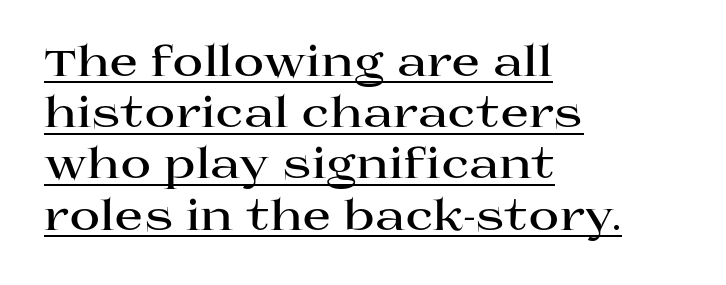
This sample has the flowing, uneven cadence of proportional lettering. These lines carry a lot of weight — the face is fully bold. Caption: lettering with a line underneath. How are the letters spaced? Ordinarily, with no added tracking. A typesetter would label this face a serif.
